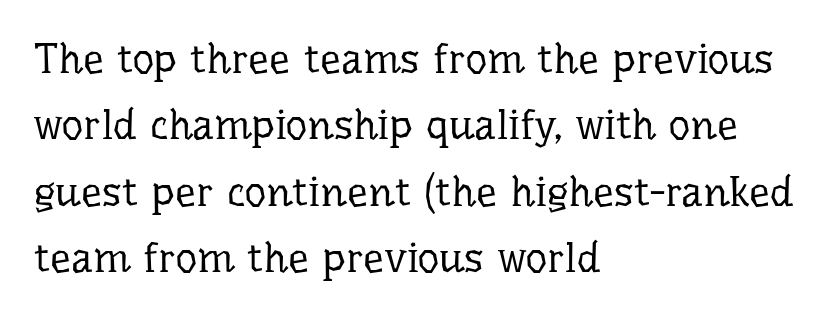
{"serif": "yes", "italic": "no", "bold": "no", "weight": "regular", "width": "normal", "stroke_contrast": "low", "x_height": "medium", "monospaced": "no", "underline": "no", "align": "left", "line_spacing": "normal", "line_spacing_ratio": 1.58, "letter_spacing": "normal", "letter_spacing_em": 0.0, "glyph_px": 42}
